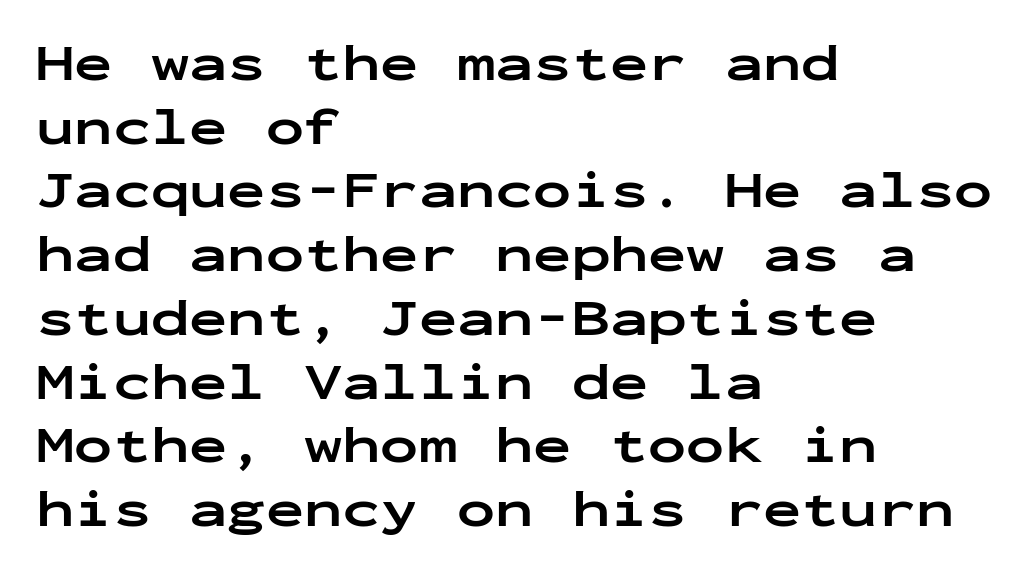
The image shows 51 px bold, wide sans-serif type, upright, monospaced; set left-aligned, normal line spacing (1.25x), normal letter spacing, not underlined; low stroke contrast and a medium x-height.
